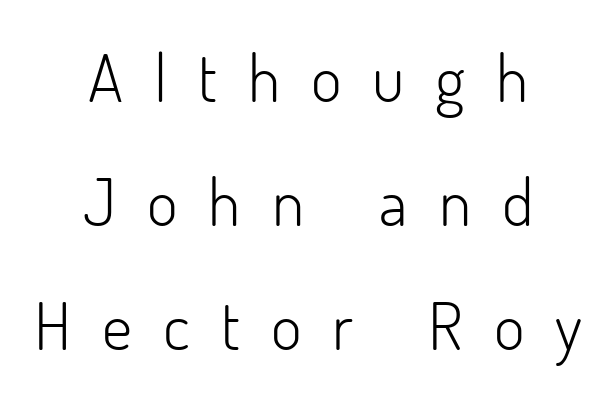
{"serif": "no", "italic": "no", "bold": "no", "weight": "light", "width": "normal", "stroke_contrast": "low", "x_height": "small", "monospaced": "no", "underline": "no", "align": "center", "line_spacing_ratio": 1.88, "letter_spacing": "wide", "letter_spacing_em": 0.47, "glyph_px": 66}
